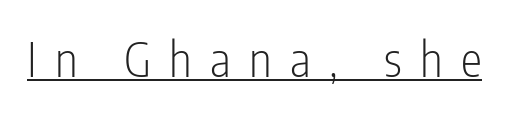
Q: Is the text bold? A: No.
Q: Is the text italic (slanted)? A: No, it is upright.
Q: Is the typeface a serif or a sans-serif typeface? A: Sans-serif.
Q: Is the text underlined? A: Yes.
Q: Is the spacing between letters normal or unusually wide? A: Unusually wide.
Q: Width (condensed, normal, or wide)? A: Condensed.
Q: Stroke contrast? A: Low.
Q: x-height? A: Medium.
Q: Monospaced? A: No.
